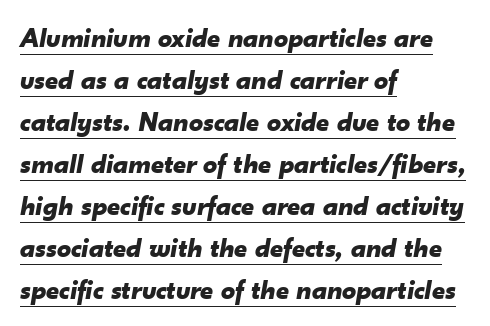
Successive baselines arrive at the customary interval. Is the type bold? Yes — the strokes are clearly thick and heavy. Notice how the passage keeps a crisp vertical edge on the left only. Yep, that's italic — everything's leaning. Observe the ordinary spacing: letters are neighbours, not strangers.
